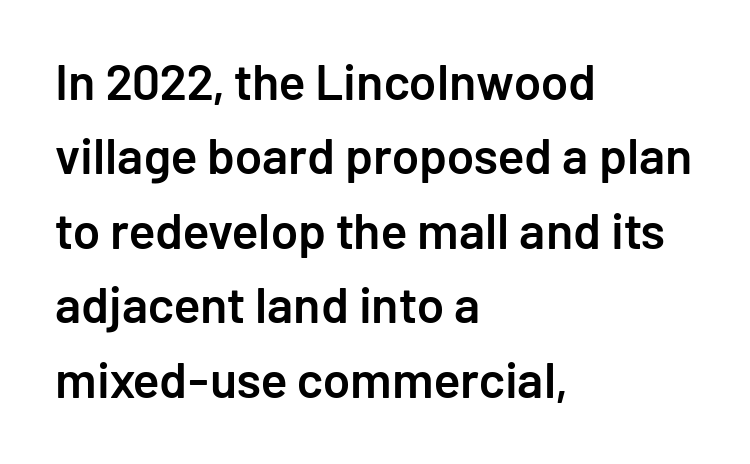
The image shows 50 px semibold sans-serif type, upright; set left-aligned, normal line spacing (1.49x), normal letter spacing, not underlined; low stroke contrast and a medium x-height.
